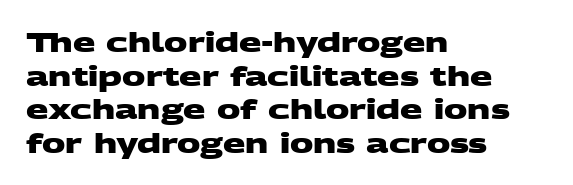
Unmarked baselines from the first word to the last. Line starts are locked; line ends wander. The characters look thick and weighty, a clear bold. Rows of type keep a routine distance in the vertical direction.
